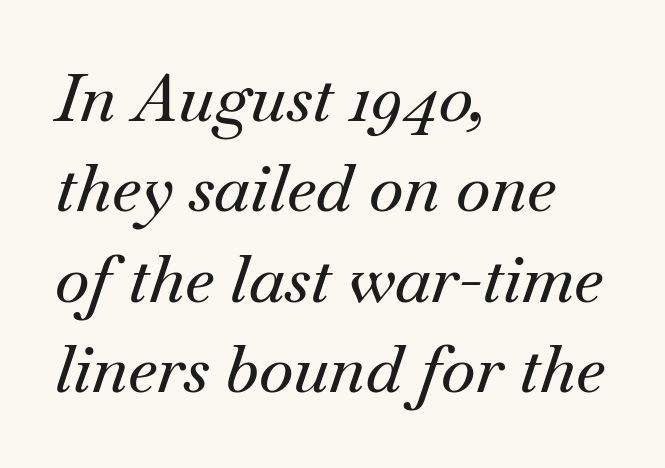
The image shows 66 px serif type, italic (leaning right); set left-aligned, normal line spacing (1.37x), normal letter spacing, not underlined; medium stroke contrast and a small x-height.
